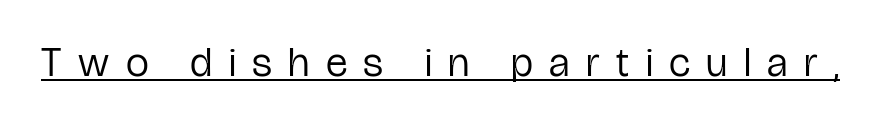
The image shows 41 px regular-weight, condensed sans-serif type, upright; set unusually wide letter spacing (+0.4 em), underlined; low stroke contrast and a medium x-height.
